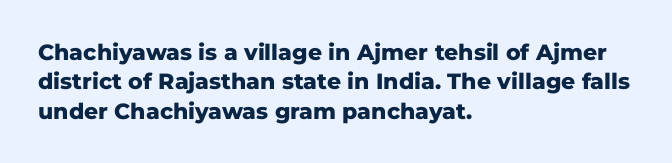
The vertical gap from one line to the next is medium. The rendering uses a bold face; every stroke is thick and dark. When letters stand straight like this, we call the style roman or upright. A typesetter would call this zero additional tracking.
